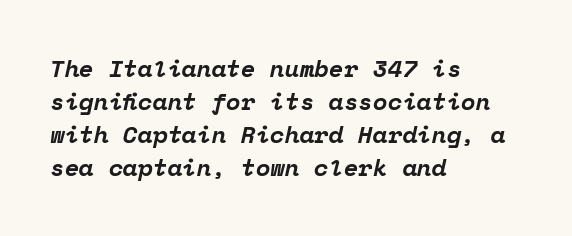
The image shows 24 px bold type, italic (leaning right); set left-aligned, normal line spacing (1.38x), normal letter spacing, not underlined.
